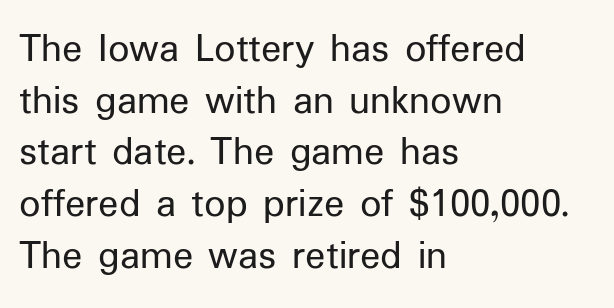
{"serif": "no", "italic": "no", "bold": "no", "weight": "regular", "width": "normal", "stroke_contrast": "low", "x_height": "medium", "monospaced": "no", "underline": "no", "align": "left", "line_spacing_ratio": 1.23, "letter_spacing": "normal", "letter_spacing_em": 0.0, "glyph_px": 42}
